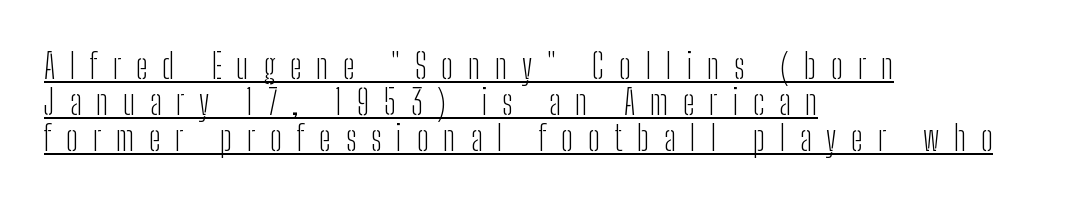
Q: Is the text bold? A: No.
Q: Is the text italic (slanted)? A: No, it is upright.
Q: Is the typeface a serif or a sans-serif typeface? A: Sans-serif.
Q: Is the text underlined? A: Yes.
Q: How is the paragraph aligned? A: Left-aligned.
Q: Is the spacing between letters normal or unusually wide? A: Unusually wide.
Q: Is the spacing between lines tight, normal or loose? A: Tight.
Q: Width (condensed, normal, or wide)? A: Condensed.
Q: Stroke contrast? A: Low.
Q: x-height? A: Medium.
Q: Monospaced? A: No.
